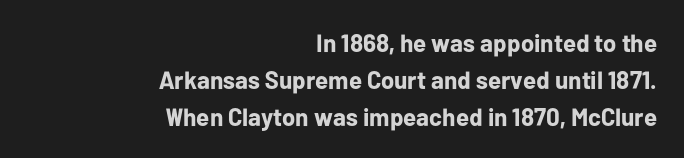
The image shows 25 px bold type, upright; set right-aligned, normal line spacing (1.48x), normal letter spacing, not underlined.
